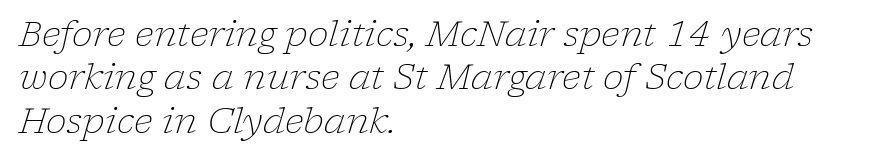
Q: Is the text bold? A: No.
Q: Is the text italic (slanted)? A: Yes, it leans right by about 17 degrees.
Q: Is the typeface a serif or a sans-serif typeface? A: Serif.
Q: Is the text underlined? A: No.
Q: How is the paragraph aligned? A: Left-aligned.
Q: Is the spacing between letters normal or unusually wide? A: Normal.
Q: Width (condensed, normal, or wide)? A: Normal.
Q: Stroke contrast? A: Low.
Q: x-height? A: Medium.
Q: Monospaced? A: No.
